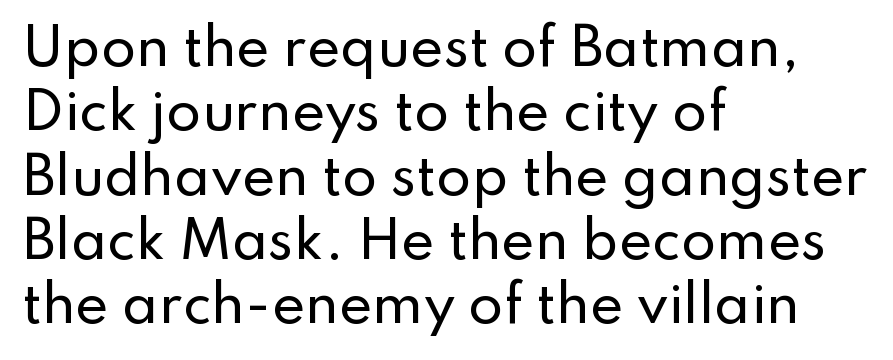
{"serif": "no", "italic": "no", "width": "normal", "stroke_contrast": "low", "x_height": "small", "monospaced": "no", "underline": "no", "align": "left", "line_spacing": "normal", "line_spacing_ratio": 1.26, "letter_spacing": "normal", "letter_spacing_em": 0.0, "glyph_px": 51}
